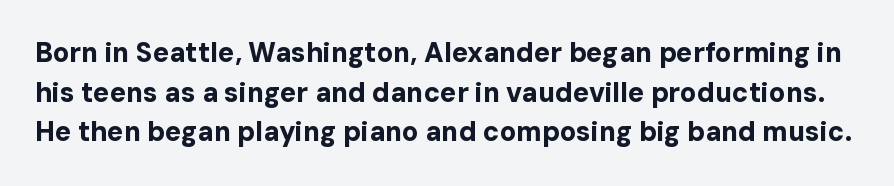
The image shows 27 px bold type, upright; set normal line spacing (1.47x), normal letter spacing, not underlined.
